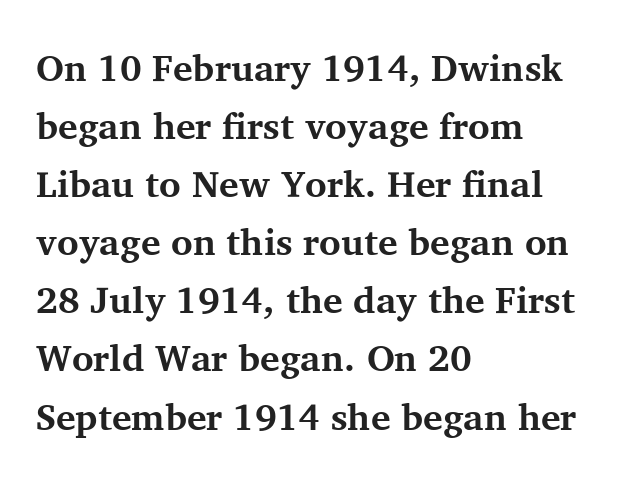
Q: Is the text bold? A: Yes.
Q: Is the text italic (slanted)? A: No, it is upright.
Q: Is the typeface a serif or a sans-serif typeface? A: Serif.
Q: Is the text underlined? A: No.
Q: How is the paragraph aligned? A: Left-aligned.
Q: Is the spacing between letters normal or unusually wide? A: Normal.
Q: Is the spacing between lines tight, normal or loose? A: Normal.
Q: Width (condensed, normal, or wide)? A: Normal.
Q: Stroke contrast? A: Medium.
Q: x-height? A: Medium.
Q: Monospaced? A: No.
